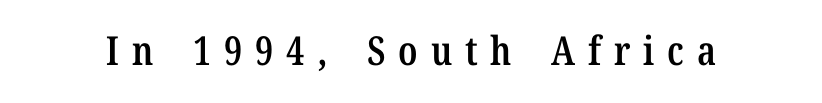
{"serif": "yes", "italic": "no", "bold": "semi", "weight": "semibold", "width": "condensed", "stroke_contrast": "low", "x_height": "medium", "monospaced": "no", "underline": "no", "letter_spacing": "wide", "letter_spacing_em": 0.32, "glyph_px": 40}
